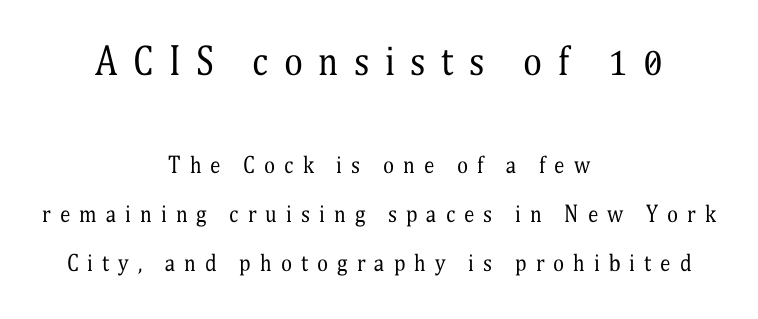
{"serif": "yes", "italic": "no", "bold": "no", "weight": "regular", "width": "condensed", "stroke_contrast": "medium", "x_height": "medium", "monospaced": "no", "underline": "no", "align": "center", "line_spacing": "loose", "line_spacing_ratio": 2.34, "letter_spacing": "wide", "letter_spacing_em": 0.43, "larger_block": "first", "size_ratio": 1.71, "glyph_px": 36}
